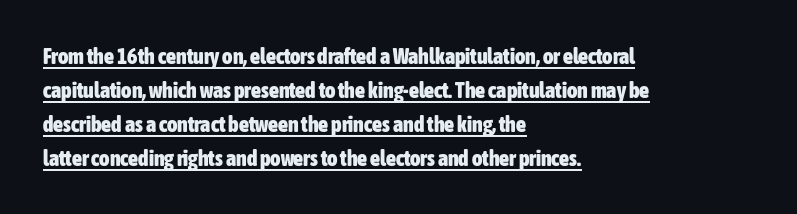
The image shows 22 px bold type, upright; set left-aligned, normal line spacing (1.54x), normal letter spacing, underlined.
